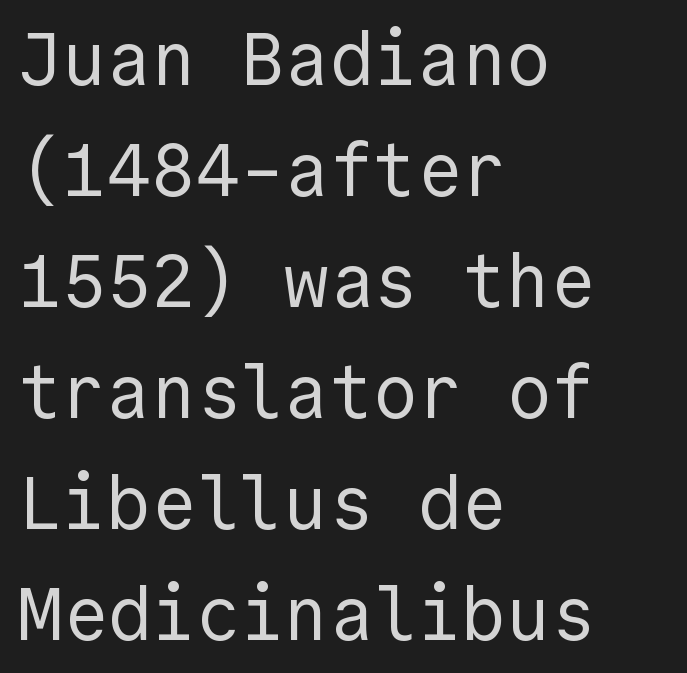
Q: Is the text bold? A: No.
Q: Is the text italic (slanted)? A: No, it is upright.
Q: Is the typeface a serif or a sans-serif typeface? A: Sans-serif.
Q: Is the text underlined? A: No.
Q: How is the paragraph aligned? A: Left-aligned.
Q: Is the spacing between letters normal or unusually wide? A: Normal.
Q: Is the spacing between lines tight, normal or loose? A: Normal.
Q: Width (condensed, normal, or wide)? A: Normal.
Q: x-height? A: Medium.
